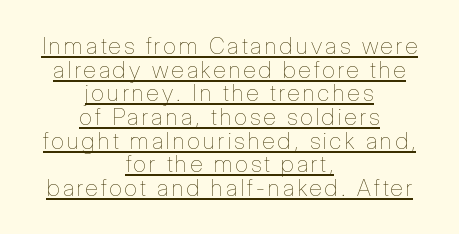
The image shows 23 px text type, upright; set centered, tight line spacing (1.03x), underlined.
